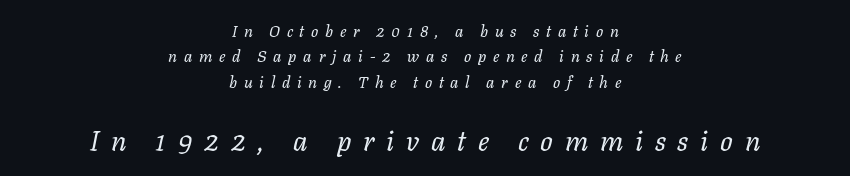
The image shows 28 px regular-weight type, italic (leaning right); set centered, normal line spacing (1.59x), unusually wide letter spacing (+0.42 em), not underlined; the second (bottom) block is 1.75x larger; low stroke contrast and a medium x-height.
